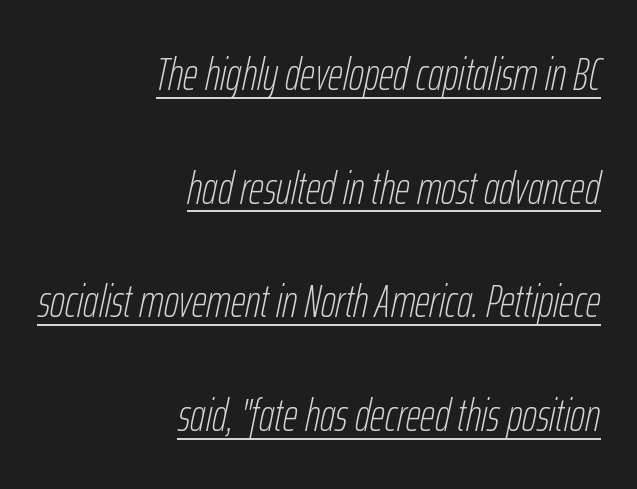
The lettering is marked with a stroke running underneath it. There is no visible air inserted between adjacent glyphs. Here the designer chose a conventional face with non-uniform glyph widths. These lines were composed using italics. The rendering anchors every line to the right-hand side. The typesetting does not lean heavy: it is not bold.
